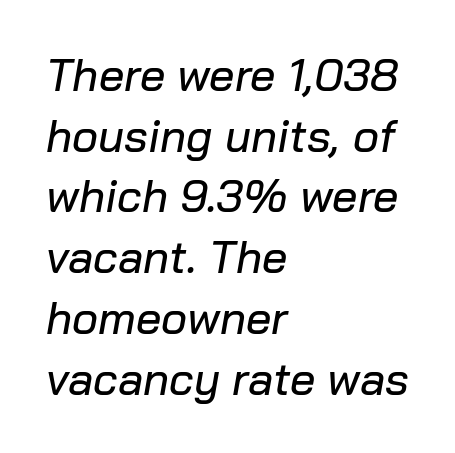
Q: Is the text italic (slanted)? A: Yes, it leans right by about 10 degrees.
Q: Is the text underlined? A: No.
Q: How is the paragraph aligned? A: Left-aligned.
Q: Is the spacing between letters normal or unusually wide? A: Normal.
Q: Is the spacing between lines tight, normal or loose? A: Normal.
Q: Width (condensed, normal, or wide)? A: Normal.
Q: Stroke contrast? A: Low.
Q: x-height? A: Medium.
Q: Monospaced? A: No.
